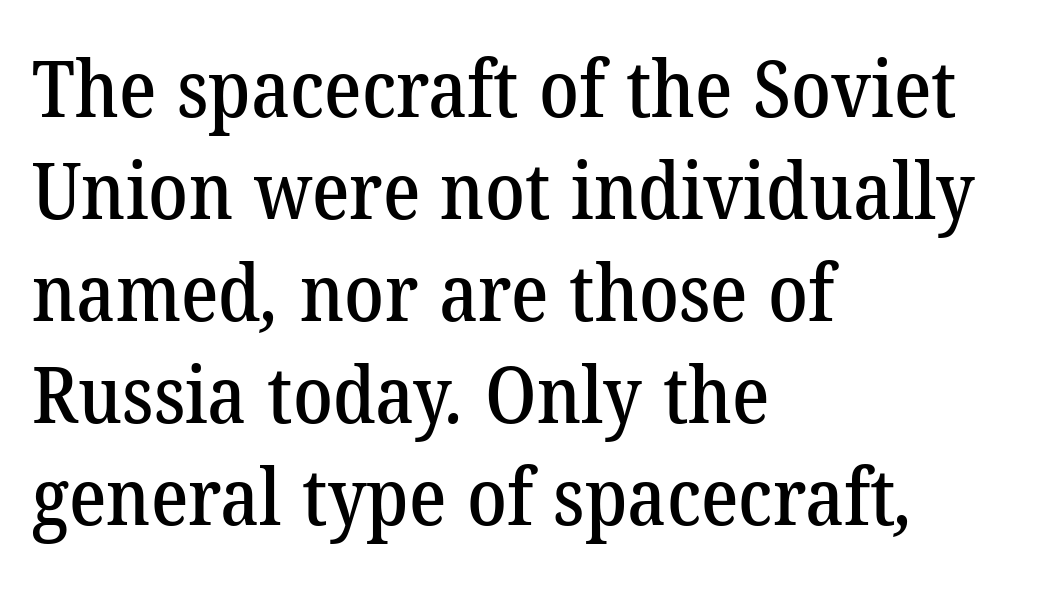
A normal amount of white space separates one row of letters from the next. The characters display serif detailing at their extremities. Beneath every word, the page is bare. The passage shown is typed in a proportional face where columns would drift. Short and long lines alike share a common starting point at left. Is the letter spacing exaggerated? No — it looks like the ordinary default.
